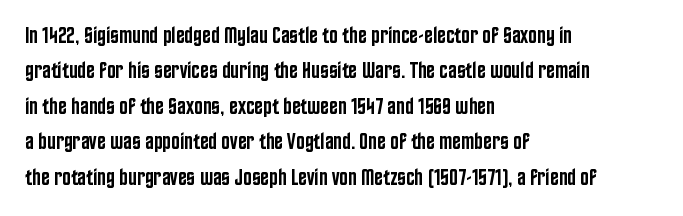
A bit beefed up — I'd call it semibold rather than bold. Upright lettering throughout. Students, observe: this is what conventionally led text looks like. The typesetter chose a ragged-right arrangement here. The rendering keeps characters at their native spacing. Only glyphs here, with clear space below each row.
